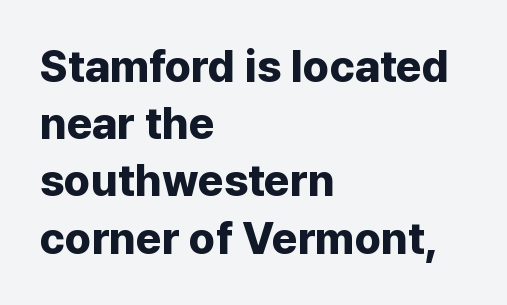
A typesetter would label this face a sans. If you drew a line through each stem, it would be perfectly vertical. Note the varied advance widths — an 'i' is clearly narrower than an 'm'. Type without underlining.
